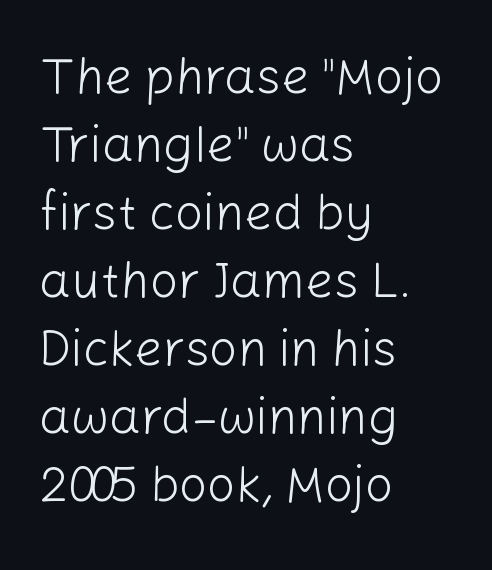
{"serif": "no", "italic": "no", "bold": "no", "weight": "light", "width": "normal", "stroke_contrast": "low", "x_height": "medium", "monospaced": "no", "underline": "no", "align": "left", "line_spacing": "normal", "line_spacing_ratio": 1.36, "letter_spacing": "normal", "letter_spacing_em": 0.0, "glyph_px": 50}
